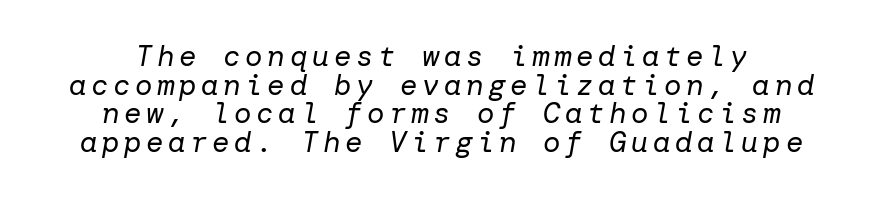
Q: Is the text bold? A: No.
Q: Is the text italic (slanted)? A: Yes, it leans right by about 10 degrees.
Q: Is the text underlined? A: No.
Q: How is the paragraph aligned? A: Centered.
Q: Is the spacing between lines tight, normal or loose? A: Tight.
Q: Width (condensed, normal, or wide)? A: Normal.
Q: Stroke contrast? A: Low.
Q: x-height? A: Medium.
